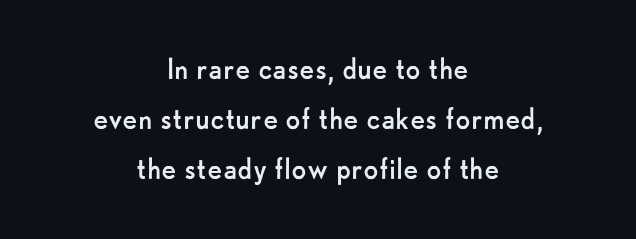
{"serif": "no", "italic": "no", "bold": "no", "weight": "regular", "width": "normal", "stroke_contrast": "low", "x_height": "small", "monospaced": "no", "underline": "no", "align": "center", "line_spacing": "normal", "line_spacing_ratio": 1.43, "letter_spacing": "normal", "letter_spacing_em": 0.0, "glyph_px": 35}
